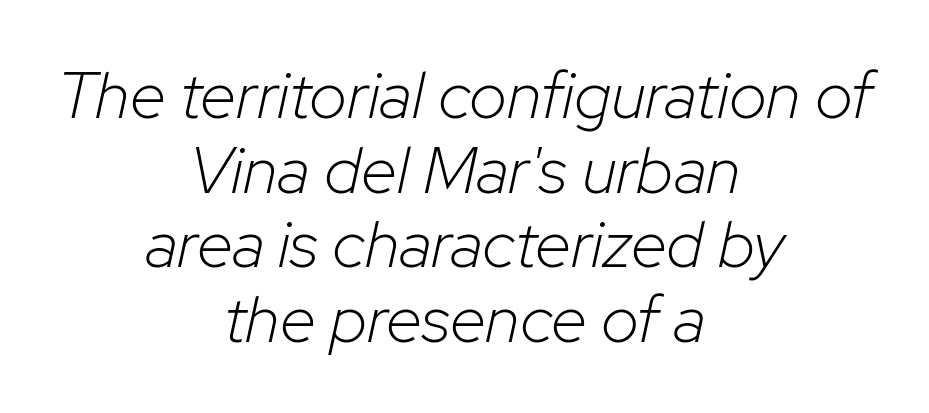
These lines stack symmetrically, like a column narrowing and widening about its center. Nobody drew a line under any word here. Students, observe: this is what under-led, compact text looks like. The gaps between neighbouring characters are ordinary and unremarkable. Letters have the restrained weight of plain body copy at most.
